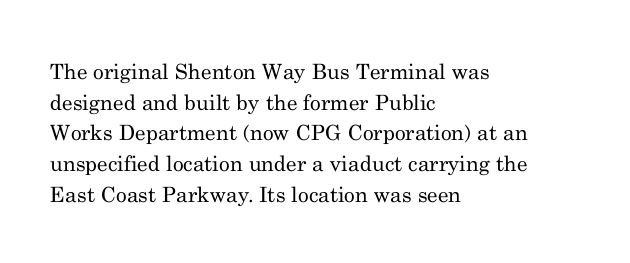
The strip under each line holds only bare page. The lines in this sample share a left origin and differ only in where they stop. The block of text has a typical density, with ordinary space between rows. A typesetter would call this zero additional tracking. Each stroke keeps to a modest, everyday thickness or less. Style check: upright.
